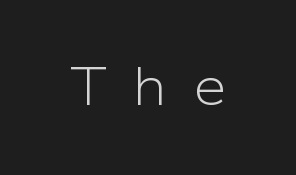
The horizontal fit of the characters is loose and conspicuously gappy. Examine the stroke ends and you'll find no serifs. Character widths vary here, with narrow letters taking less room than wide ones. The passage shown is not bold in any degree.
